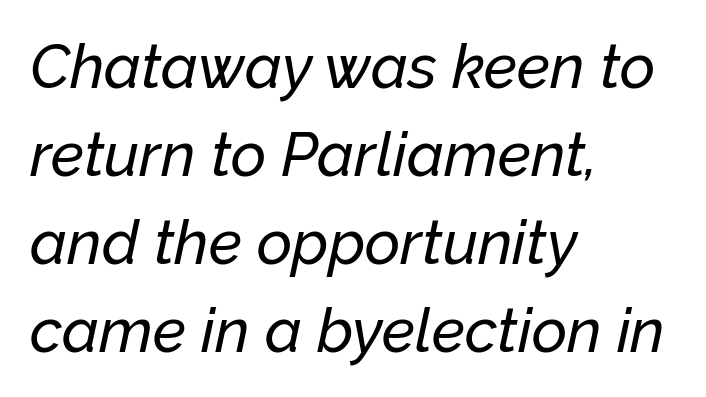
The rendering keeps characters at their native spacing. The lines sit at an ordinary, default distance from one another. The passage shown is typed in a proportional face where columns would drift. Compared with ordinary roman type, these characters are visibly tilted. A classic flush-left, rag-right setting is used for this passage.
